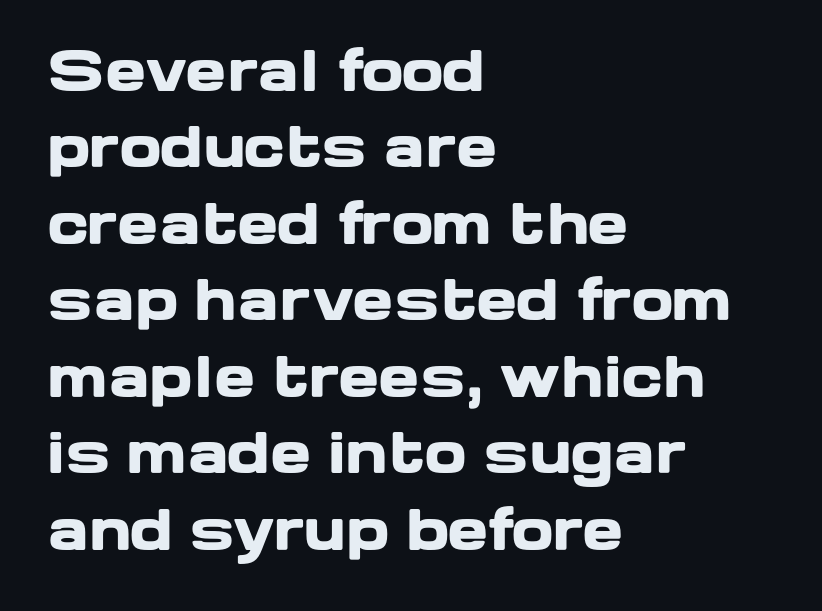
Q: Is the text bold? A: Yes.
Q: Is the text italic (slanted)? A: No, it is upright.
Q: Is the typeface a serif or a sans-serif typeface? A: Sans-serif.
Q: Is the text underlined? A: No.
Q: How is the paragraph aligned? A: Left-aligned.
Q: Is the spacing between letters normal or unusually wide? A: Normal.
Q: Is the spacing between lines tight, normal or loose? A: Normal.
Q: Width (condensed, normal, or wide)? A: Wide.
Q: Stroke contrast? A: Low.
Q: x-height? A: Medium.
Q: Monospaced? A: No.
